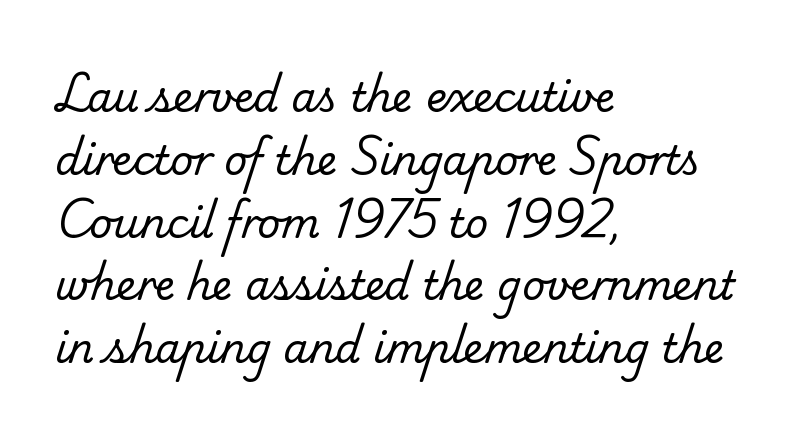
Q: Is the text bold? A: No.
Q: Is the typeface a serif or a sans-serif typeface? A: Serif.
Q: Is the text underlined? A: No.
Q: How is the paragraph aligned? A: Left-aligned.
Q: Is the spacing between letters normal or unusually wide? A: Normal.
Q: Is the spacing between lines tight, normal or loose? A: Normal.
Q: Width (condensed, normal, or wide)? A: Normal.
Q: Stroke contrast? A: Low.
Q: x-height? A: Small.
Q: Monospaced? A: No.
